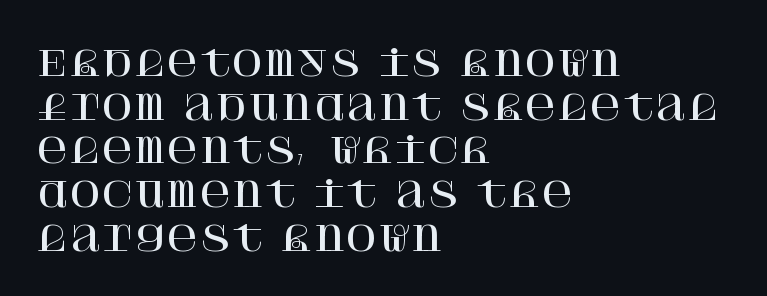
{"serif": "yes", "italic": "no", "width": "normal", "stroke_contrast": "high", "x_height": "large", "underline": "no", "align": "left", "line_spacing": "normal", "line_spacing_ratio": 1.25, "letter_spacing": "normal", "letter_spacing_em": 0.0, "glyph_px": 35}
